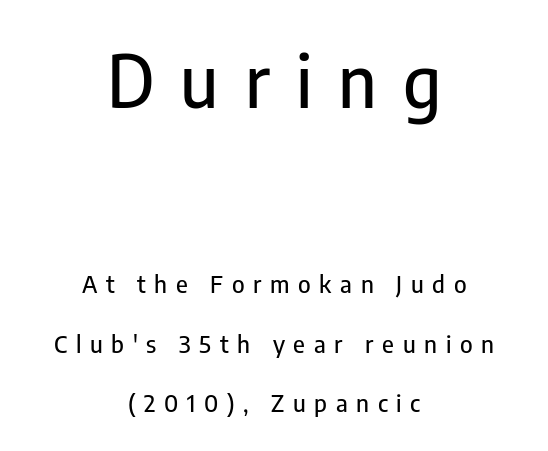
Between these two stacked blocks, the higher one wins on size. A typesetter would mark this as roman, not italic. Centered paragraph, ragged on both sides. Note the varied advance widths — an 'i' is clearly narrower than an 'm'.
